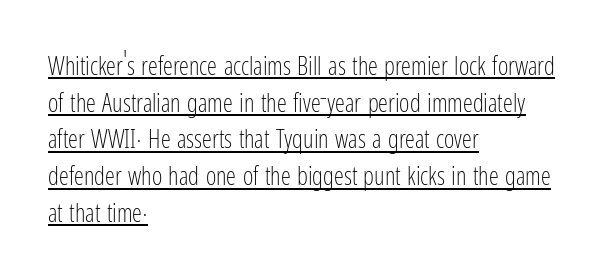
The image shows 25 px text type, upright; set left-aligned, normal line spacing (1.47x), normal letter spacing, underlined.
